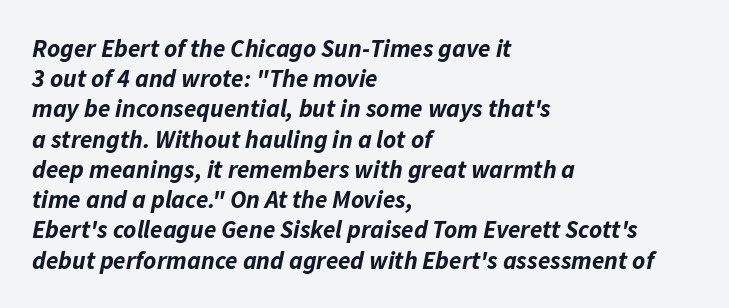
Q: Is the text bold? A: Yes.
Q: Is the text italic (slanted)? A: Yes, it leans right by about 11 degrees.
Q: Is the text underlined? A: No.
Q: How is the paragraph aligned? A: Left-aligned.
Q: Is the spacing between letters normal or unusually wide? A: Normal.
